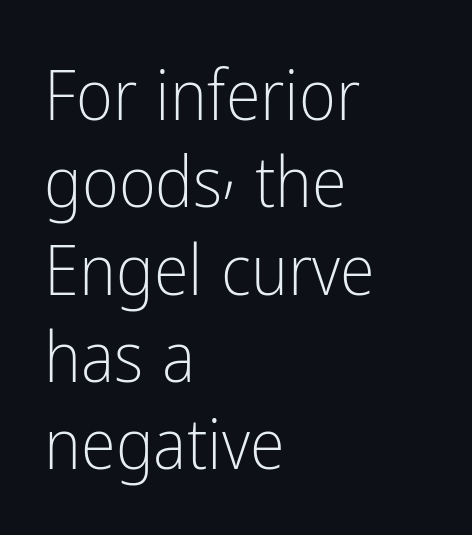
Q: Is the text bold? A: No.
Q: Is the text italic (slanted)? A: No, it is upright.
Q: Is the typeface a serif or a sans-serif typeface? A: Sans-serif.
Q: Is the text underlined? A: No.
Q: How is the paragraph aligned? A: Left-aligned.
Q: Is the spacing between letters normal or unusually wide? A: Normal.
Q: Width (condensed, normal, or wide)? A: Condensed.
Q: Stroke contrast? A: Low.
Q: x-height? A: Medium.
Q: Monospaced? A: No.
